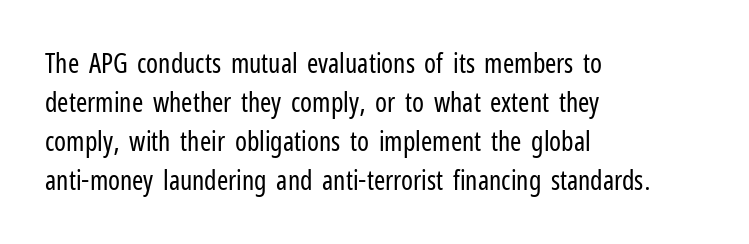
The image shows 27 px text type, upright; set left-aligned, normal line spacing (1.45x), normal letter spacing, not underlined.
